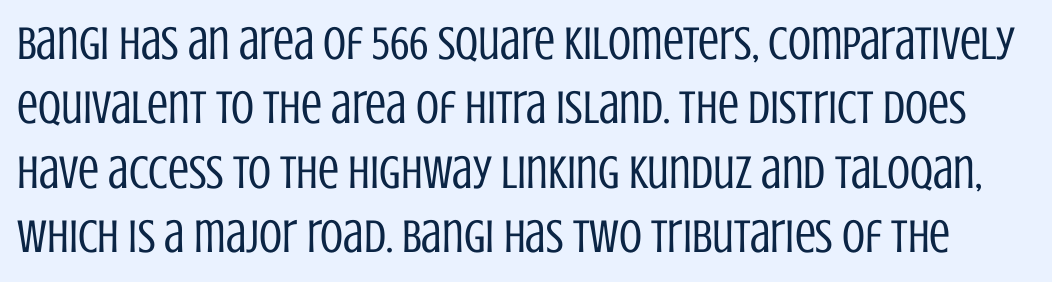
The image shows 47 px regular-weight, condensed sans-serif type, upright; set normal line spacing (1.37x), normal letter spacing, not underlined; low stroke contrast and a large x-height.
